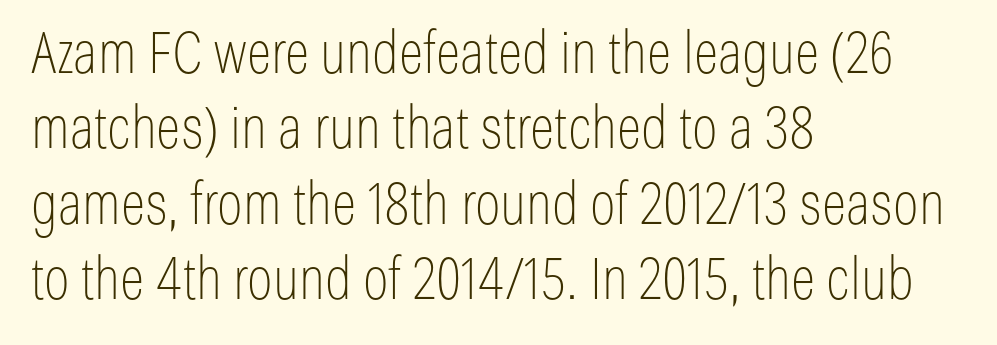
The image shows 58 px thin, condensed sans-serif type, upright; set left-aligned, normal line spacing (1.3x), normal letter spacing, not underlined; low stroke contrast and a medium x-height.
